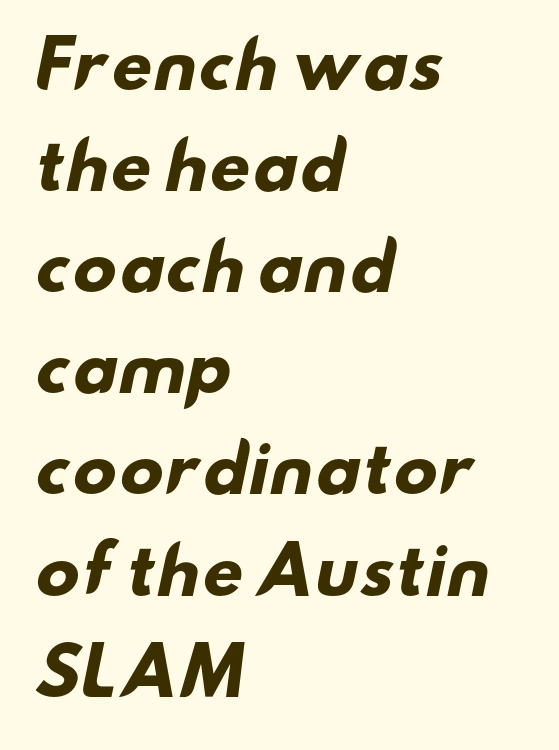
{"serif": "no", "bold": "yes", "weight": "heavy", "width": "wide", "stroke_contrast": "low", "x_height": "small", "monospaced": "no", "underline": "no", "align": "left", "line_spacing": "normal", "line_spacing_ratio": 1.58, "letter_spacing": "normal", "letter_spacing_em": 0.0, "glyph_px": 64}
